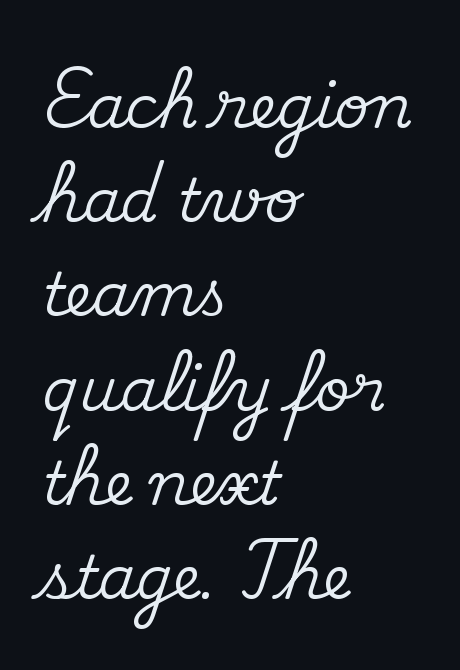
The face used here is proportionally spaced, like ordinary book or web type. There is no visible air inserted between adjacent glyphs. Typeset ragged right — the left edge is the straight one. These lines sit exactly where default settings would place them.
